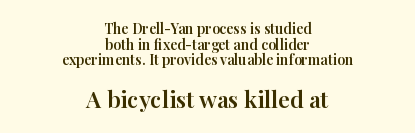
Does the bottom block carry the larger type? Yes, it does. Interline gaps are noticeably narrow in this sample. Style check: upright. The strip under each line holds only bare page. Spacing between characters is what you'd get straight out of the box.
